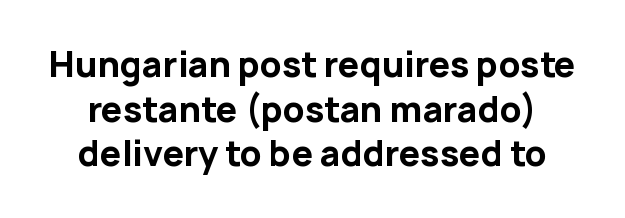
{"serif": "no", "italic": "no", "bold": "yes", "weight": "bold", "width": "normal", "stroke_contrast": "low", "x_height": "medium", "monospaced": "no", "underline": "no", "line_spacing": "normal", "line_spacing_ratio": 1.31, "letter_spacing": "normal", "letter_spacing_em": 0.0, "glyph_px": 34}
